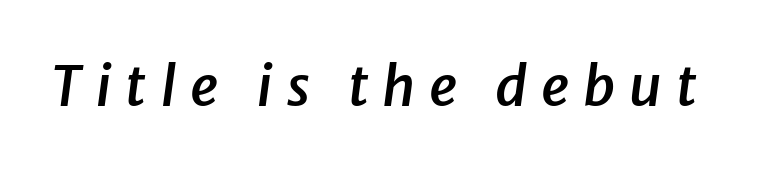
The image shows 55 px semibold type, italic (leaning right); set unusually wide letter spacing (+0.25 em), not underlined; low stroke contrast and a medium x-height.
